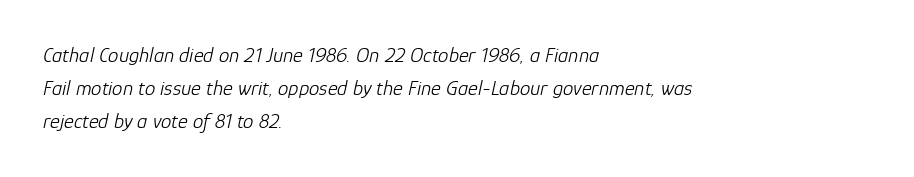
{"italic": "yes", "lean": "right", "slant_degrees": 12, "bold": "no", "underline": "no", "align": "left", "line_spacing": "normal", "line_spacing_ratio": 1.58, "letter_spacing": "normal", "letter_spacing_em": 0.0, "glyph_px": 21}
